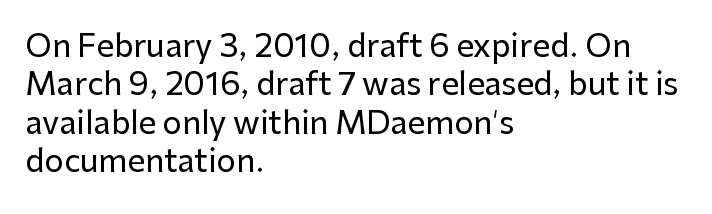
Each letter keeps its own natural width here, so spacing adapts to shape. The setting favours the left margin, as ordinary paragraphs usually do. The type is set solid horizontally, with unmodified tracking. Does the type have serifs? No, each stem ends abruptly.
